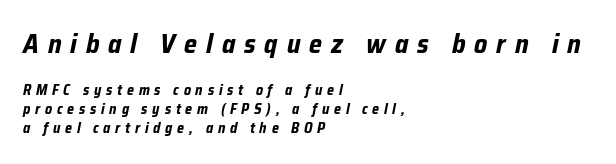
Baseline-to-baseline distance is the conventional proportion of letter height. Between one letter and the next there's a generous, obvious gap. Does the lettering tilt? It does — this is italic. Block one is the big one; block two sits smaller underneath. The space directly below the letters is spotless.
